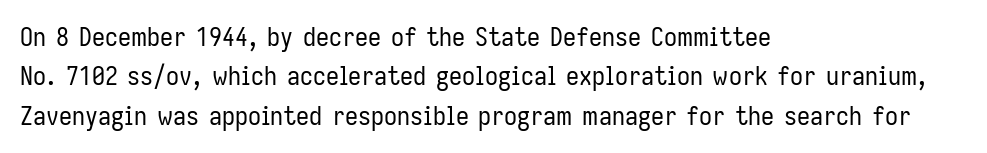
Q: Is the text bold? A: No.
Q: Is the text italic (slanted)? A: No, it is upright.
Q: Is the text underlined? A: No.
Q: How is the paragraph aligned? A: Left-aligned.
Q: Is the spacing between letters normal or unusually wide? A: Normal.
Q: Is the spacing between lines tight, normal or loose? A: Normal.
